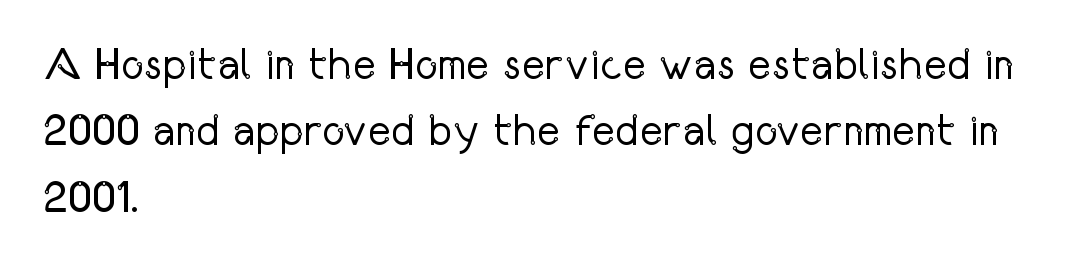
The image shows 44 px regular-weight, condensed sans-serif type, upright; set left-aligned, normal line spacing (1.51x), normal letter spacing, not underlined; low stroke contrast and a medium x-height.
